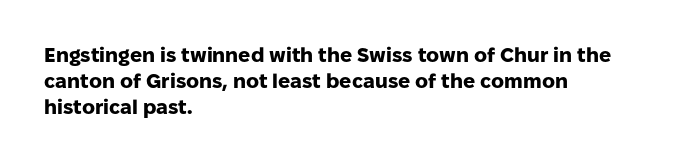
Q: Is the text bold? A: Yes.
Q: Is the text italic (slanted)? A: No, it is upright.
Q: Is the text underlined? A: No.
Q: How is the paragraph aligned? A: Left-aligned.
Q: Is the spacing between letters normal or unusually wide? A: Normal.
Q: Is the spacing between lines tight, normal or loose? A: Normal.
